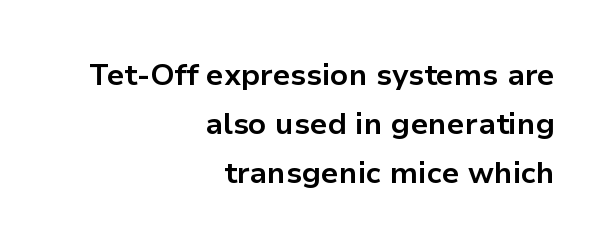
The rendering anchors every line to the right-hand side. Short note: letters normally spaced. The lettering holds an erect, upright posture throughout. These lines are rendered in a variable-pitch font. Vertically, the passage feels balanced, rows spaced as you'd expect.
